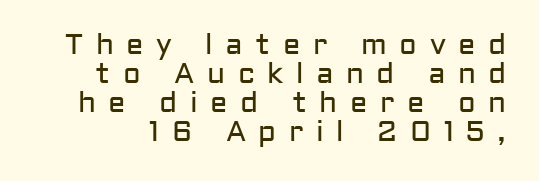
Q: Is the text bold? A: No.
Q: Is the text italic (slanted)? A: No, it is upright.
Q: Is the typeface a serif or a sans-serif typeface? A: Sans-serif.
Q: Is the text underlined? A: No.
Q: Is the spacing between letters normal or unusually wide? A: Unusually wide.
Q: Is the spacing between lines tight, normal or loose? A: Tight.
Q: Width (condensed, normal, or wide)? A: Normal.
Q: Stroke contrast? A: Low.
Q: x-height? A: Medium.
Q: Monospaced? A: No.
